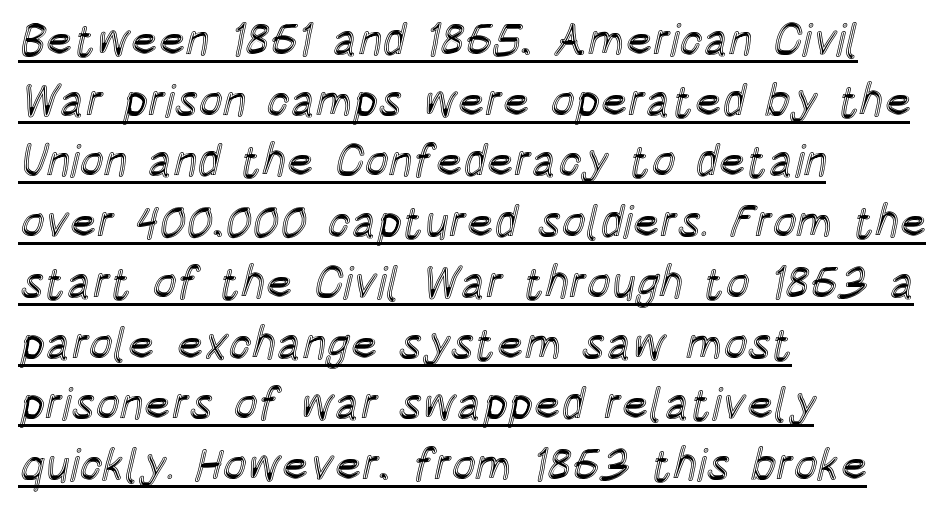
{"width": "condensed", "x_height": "large", "monospaced": "no", "underline": "yes", "align": "left", "line_spacing": "normal", "line_spacing_ratio": 1.35, "letter_spacing": "normal", "letter_spacing_em": 0.0, "glyph_px": 45}
